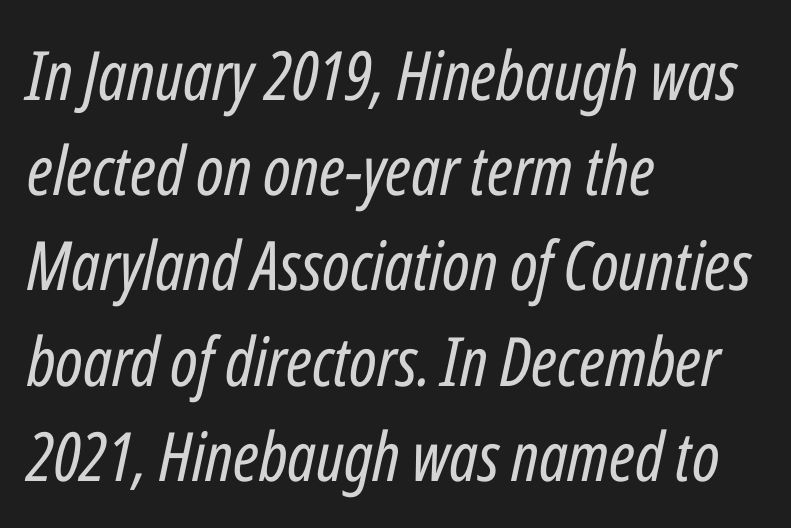
{"italic": "yes", "lean": "right", "slant_degrees": 12, "bold": "no", "weight": "regular", "width": "condensed", "stroke_contrast": "low", "x_height": "medium", "monospaced": "no", "underline": "no", "align": "left", "line_spacing": "normal", "line_spacing_ratio": 1.4, "letter_spacing": "normal", "letter_spacing_em": 0.0, "glyph_px": 68}
